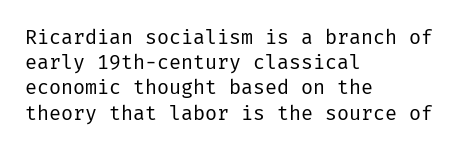
How would I describe the line gaps? Plain and ordinary. Stem width sits at or under what a default text font uses. Posture: straight, roman, zero tilt. Underlining? Definitely not there. How are the letters spaced? Ordinarily, with no added tracking. Alignment: flush left.
